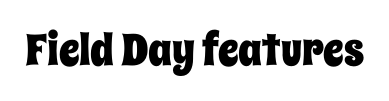
The image shows 44 px condensed type, upright; set normal letter spacing, not underlined; low stroke contrast and a large x-height.
